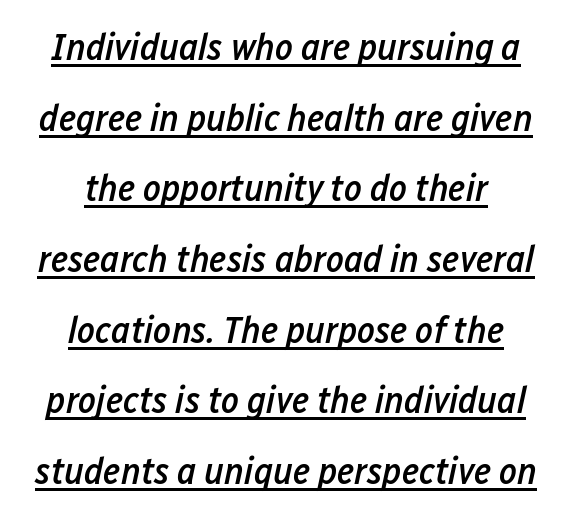
{"italic": "yes", "lean": "right", "slant_degrees": 12, "bold": "semi", "weight": "semibold", "width": "condensed", "stroke_contrast": "low", "x_height": "medium", "monospaced": "no", "underline": "yes", "align": "center", "line_spacing_ratio": 1.86, "letter_spacing": "normal", "letter_spacing_em": 0.0, "glyph_px": 38}
